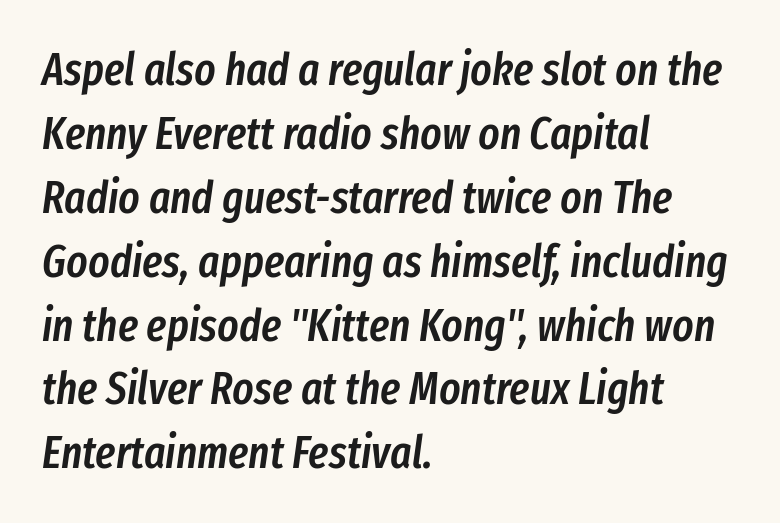
The passage shown stacks its lines at a standard gap. The glyphs look as if they've been sheared to an angle. In CSS terms this would be text-align: left. Glyph-to-glyph distance matches everyday printed text. The letters advance in unequal steps, a hallmark of proportional type.
